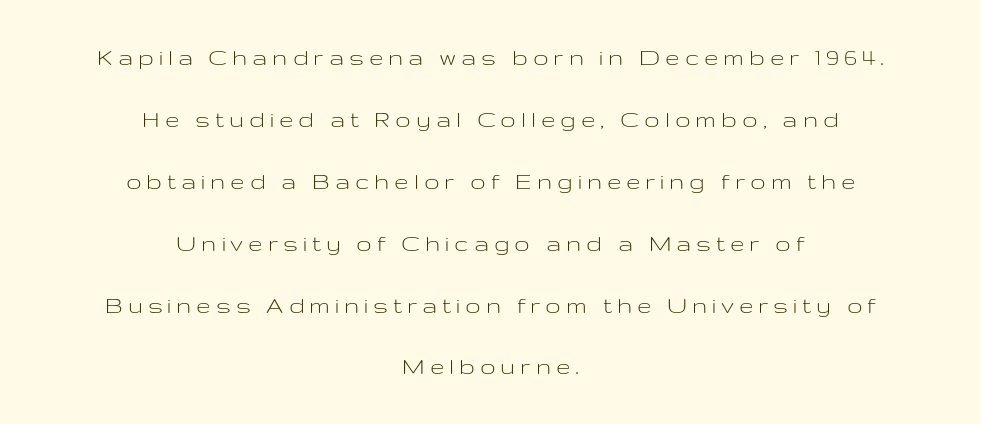
Leftover space on each line is divided equally before and after the words. If you measured baseline to baseline, you'd find a long distance. Weight: regular or lighter. The baseline area is clear. Posture: straight, roman, zero tilt.
